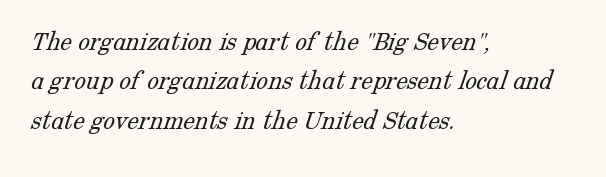
A classic flush-left, rag-right setting is used for this passage. Looks like regular typesetting: each glyph gets only the width it needs. Each row of text sits above clean, open space. Weight: not bold — regular or lighter.
